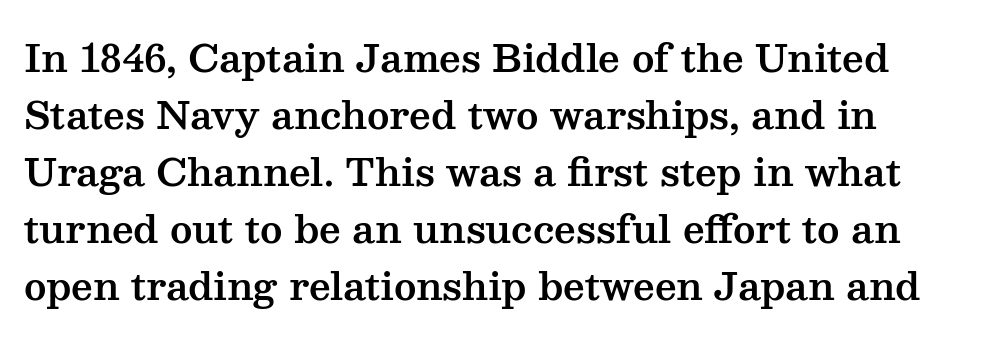
The image shows 38 px wide serif type, upright; set normal line spacing (1.5x), normal letter spacing, not underlined; medium stroke contrast and a medium x-height.
